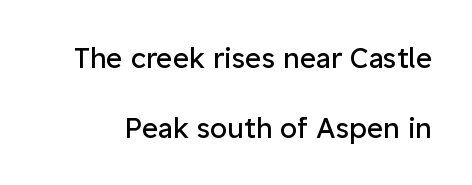
The image shows 28 px regular-weight sans-serif type, upright; set loose line spacing (2.49x), normal letter spacing, not underlined; low stroke contrast and a medium x-height.
